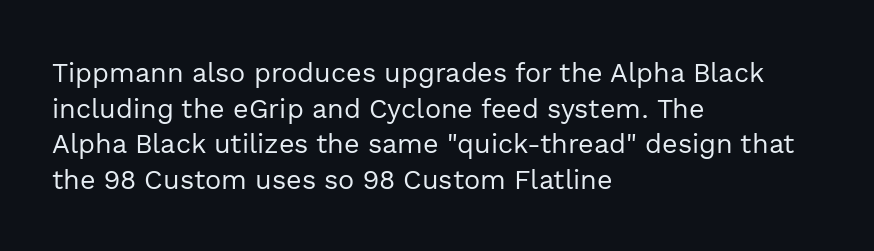
{"italic": "no", "bold": "no", "underline": "no", "align": "left", "line_spacing": "normal", "line_spacing_ratio": 1.32, "letter_spacing": "normal", "letter_spacing_em": 0.0, "glyph_px": 27}
